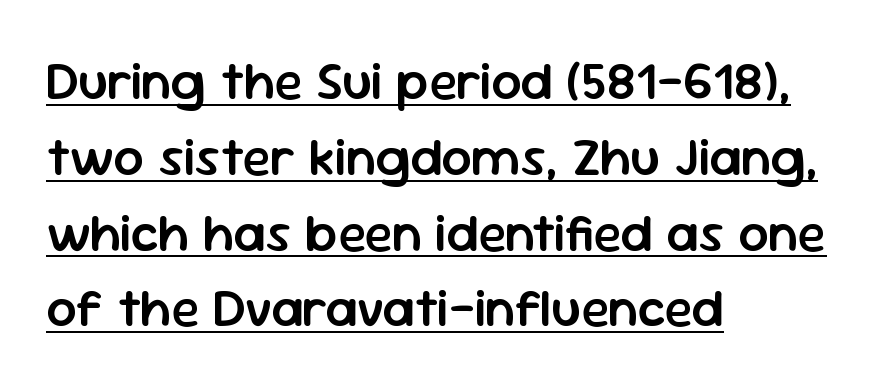
Q: Is the text bold? A: Semi-bold.
Q: Is the text italic (slanted)? A: No, it is upright.
Q: Is the typeface a serif or a sans-serif typeface? A: Sans-serif.
Q: Is the text underlined? A: Yes.
Q: How is the paragraph aligned? A: Left-aligned.
Q: Is the spacing between letters normal or unusually wide? A: Normal.
Q: Is the spacing between lines tight, normal or loose? A: Normal.
Q: Width (condensed, normal, or wide)? A: Normal.
Q: Stroke contrast? A: Low.
Q: x-height? A: Medium.
Q: Monospaced? A: No.
